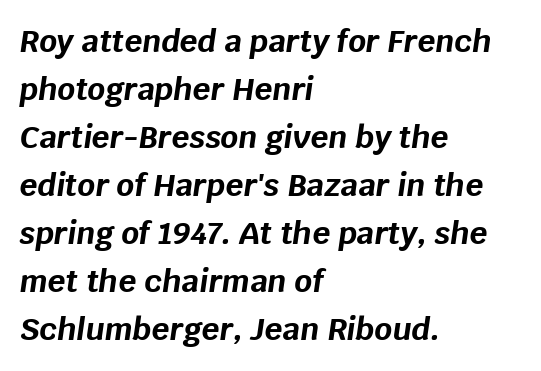
When letters slant like this, we call the style italic. Its strokes are broad and dark, the hallmark of bold type. Summary of vertical rhythm: regular, with standard interline spacing. The letters sit at their default tracking, neither squeezed nor spread. Where is the straight margin? On the left. Has an underline been added? It has not.
